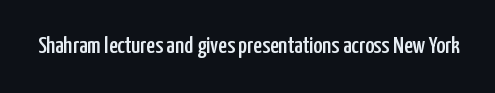
Q: Is the text italic (slanted)? A: No, it is upright.
Q: Is the text underlined? A: No.
Q: Is the spacing between letters normal or unusually wide? A: Normal.
